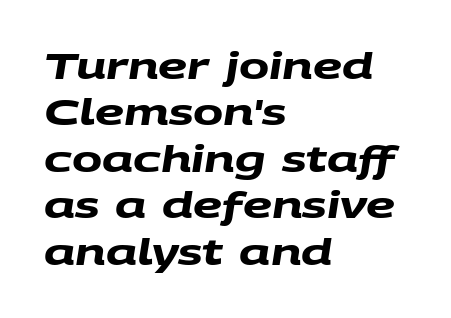
Leading: standard. The face used here is a sans, in the tradition of grotesques and geometrics. In terms of letterspacing, this is plain default setting. Strokes here are thick enough to call this a true bold.
